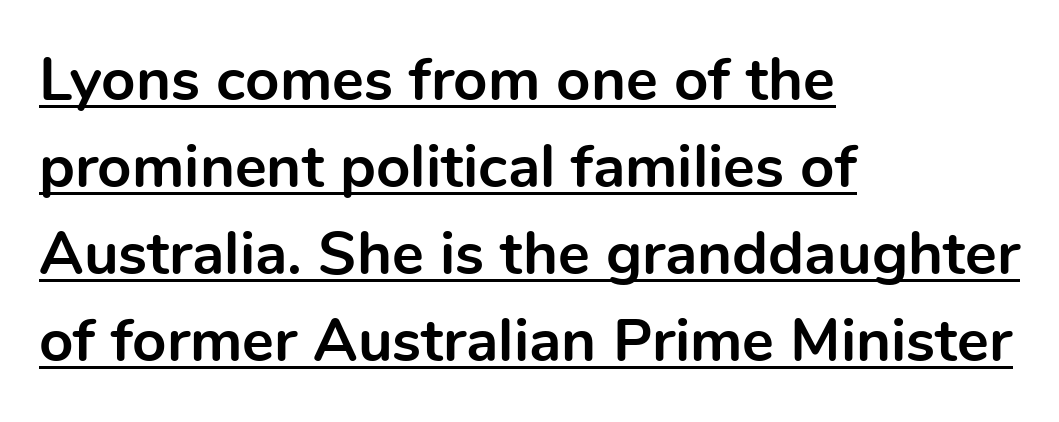
The image shows 60 px bold sans-serif type, upright; set left-aligned, normal line spacing (1.45x), normal letter spacing, underlined; a medium x-height.
